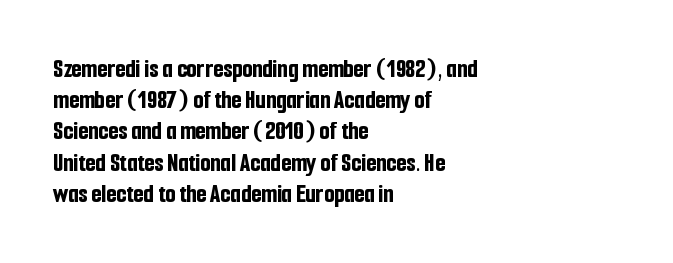
A typesetter would mark this as roman, not italic. The face used here is rendered with its standard letterfit. As a designer I'd log this as weight 700, bold. Underlining? Definitely not there. The text block is weighted toward the left margin, trailing off unevenly rightward.
